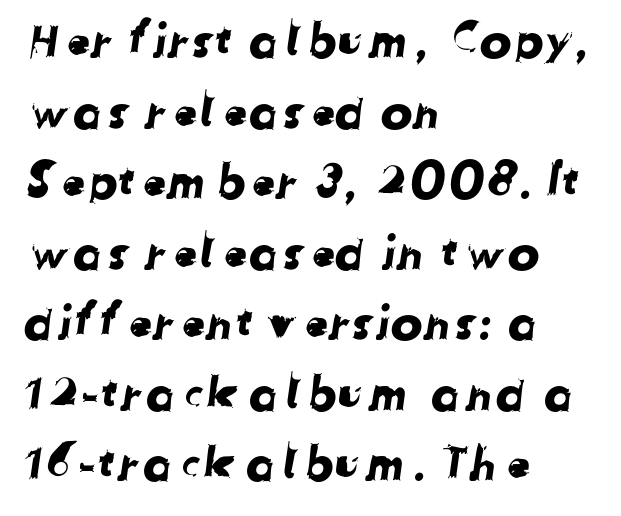
{"serif": "no", "width": "normal", "stroke_contrast": "low", "x_height": "medium", "monospaced": "no", "underline": "no", "align": "left", "line_spacing": "normal", "line_spacing_ratio": 1.47, "letter_spacing": "normal", "letter_spacing_em": 0.0, "glyph_px": 48}
